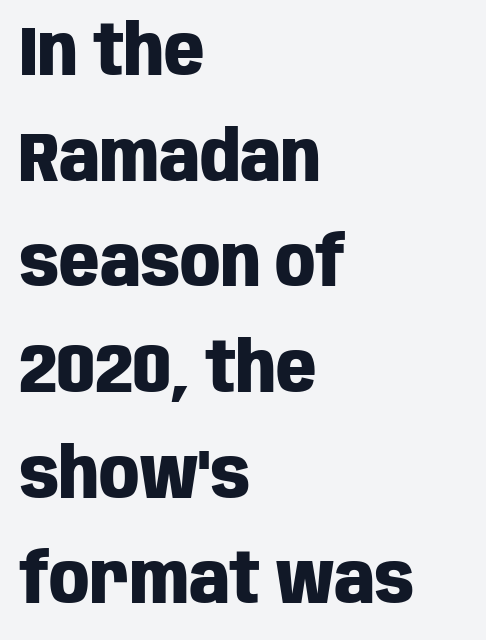
Q: Is the text bold? A: Yes.
Q: Is the text italic (slanted)? A: No, it is upright.
Q: Is the typeface a serif or a sans-serif typeface? A: Sans-serif.
Q: Is the text underlined? A: No.
Q: How is the paragraph aligned? A: Left-aligned.
Q: Is the spacing between letters normal or unusually wide? A: Normal.
Q: Is the spacing between lines tight, normal or loose? A: Normal.
Q: Width (condensed, normal, or wide)? A: Condensed.
Q: Stroke contrast? A: Low.
Q: x-height? A: Large.
Q: Monospaced? A: No.
